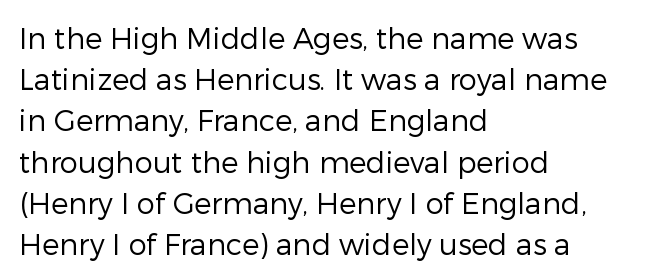
Q: Is the text bold? A: No.
Q: Is the text italic (slanted)? A: No, it is upright.
Q: Is the typeface a serif or a sans-serif typeface? A: Sans-serif.
Q: Is the text underlined? A: No.
Q: How is the paragraph aligned? A: Left-aligned.
Q: Is the spacing between letters normal or unusually wide? A: Normal.
Q: Is the spacing between lines tight, normal or loose? A: Normal.
Q: Width (condensed, normal, or wide)? A: Normal.
Q: Stroke contrast? A: Low.
Q: x-height? A: Medium.
Q: Monospaced? A: No.
